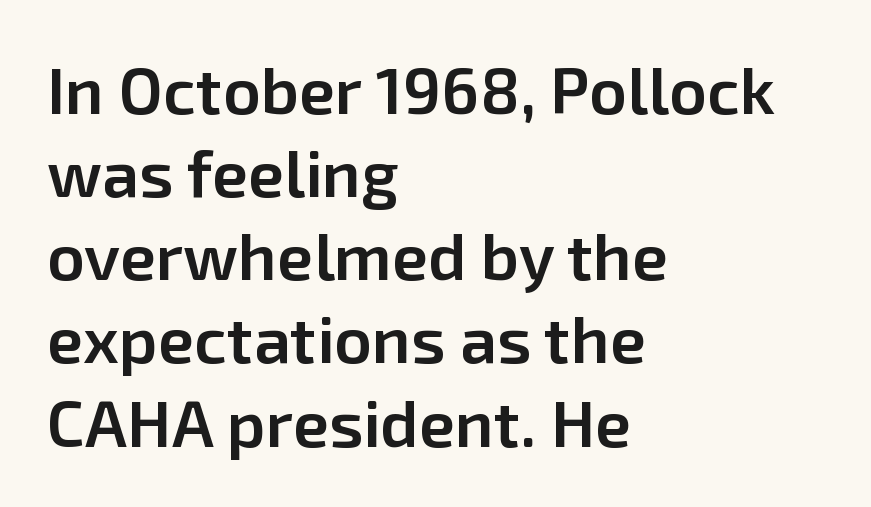
Q: Is the text bold? A: Semi-bold.
Q: Is the text italic (slanted)? A: No, it is upright.
Q: Is the typeface a serif or a sans-serif typeface? A: Sans-serif.
Q: Is the text underlined? A: No.
Q: How is the paragraph aligned? A: Left-aligned.
Q: Is the spacing between letters normal or unusually wide? A: Normal.
Q: Is the spacing between lines tight, normal or loose? A: Normal.
Q: Width (condensed, normal, or wide)? A: Normal.
Q: Stroke contrast? A: Low.
Q: x-height? A: Medium.
Q: Monospaced? A: No.
